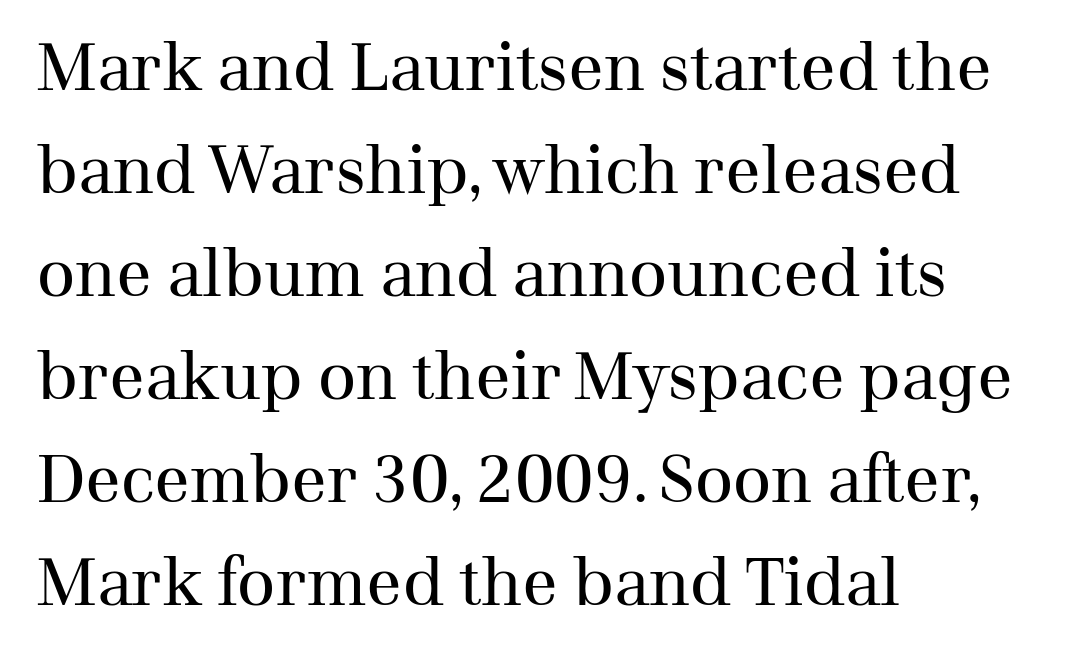
The image shows 66 px regular-weight serif type, upright; set left-aligned, normal line spacing (1.56x), normal letter spacing, not underlined; medium stroke contrast and a medium x-height.
